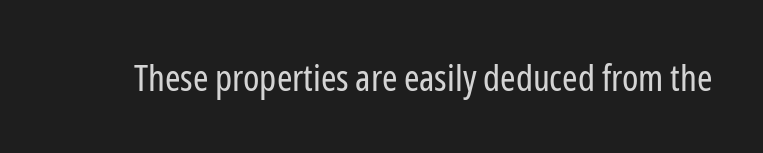
Q: Is the text bold? A: No.
Q: Is the text italic (slanted)? A: No, it is upright.
Q: Is the typeface a serif or a sans-serif typeface? A: Sans-serif.
Q: Is the text underlined? A: No.
Q: Is the spacing between letters normal or unusually wide? A: Normal.
Q: Width (condensed, normal, or wide)? A: Condensed.
Q: Stroke contrast? A: Low.
Q: x-height? A: Medium.
Q: Monospaced? A: No.
